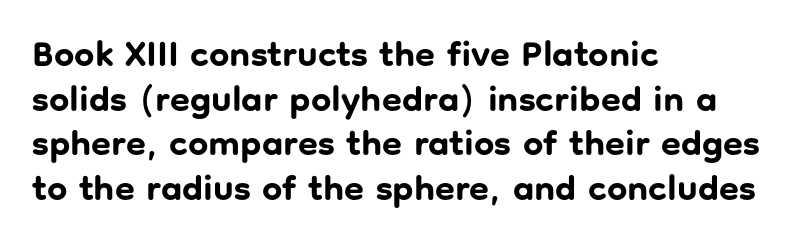
The image shows 36 px bold sans-serif type, upright; set left-aligned, line spacing 1.24x, normal letter spacing, not underlined; low stroke contrast and a medium x-height.
